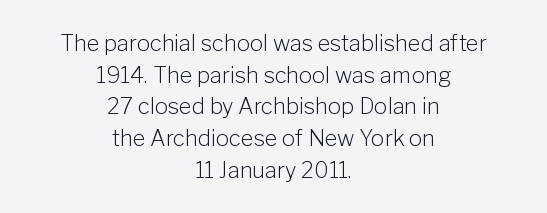
The image shows 22 px text type, upright; set centered, normal line spacing (1.44x), normal letter spacing, not underlined.
